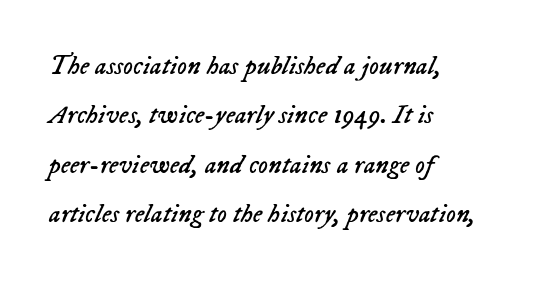
Q: Is the text bold? A: No.
Q: Is the text italic (slanted)? A: Yes, it leans right by about 23 degrees.
Q: Is the text underlined? A: No.
Q: How is the paragraph aligned? A: Left-aligned.
Q: Is the spacing between letters normal or unusually wide? A: Normal.
